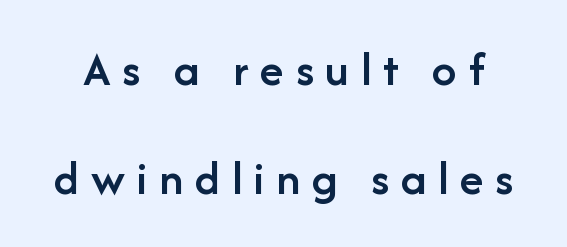
The image shows 49 px semibold sans-serif type, upright; set loose line spacing (2.22x), unusually wide letter spacing (+0.24 em), not underlined; low stroke contrast and a medium x-height.
